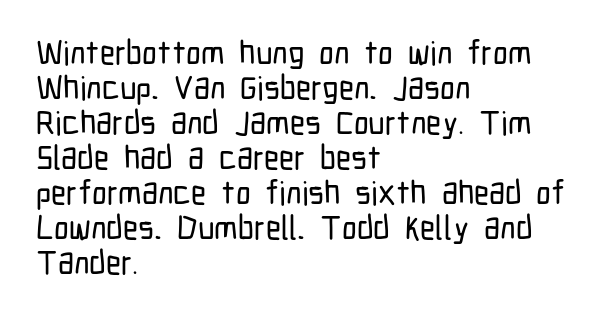
{"serif": "no", "italic": "no", "width": "condensed", "stroke_contrast": "low", "x_height": "medium", "monospaced": "no", "underline": "no", "align": "left", "line_spacing": "tight", "line_spacing_ratio": 1.06, "letter_spacing": "normal", "letter_spacing_em": 0.0, "glyph_px": 33}
